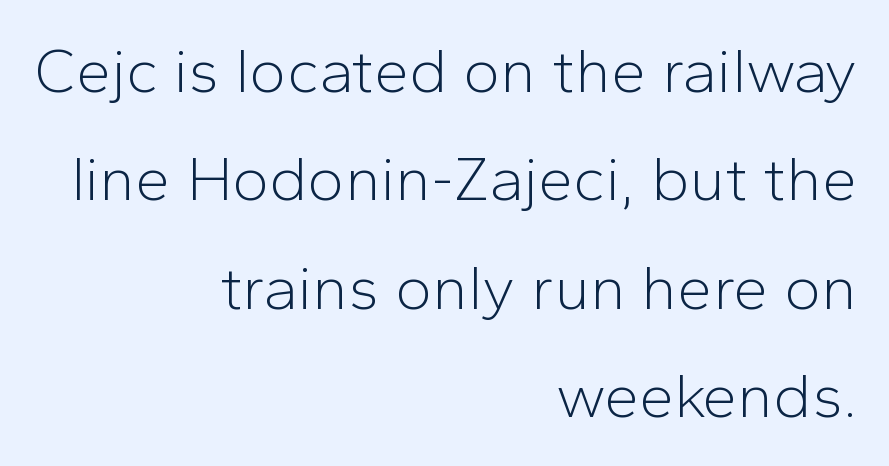
{"serif": "no", "italic": "no", "bold": "no", "weight": "light", "width": "normal", "stroke_contrast": "low", "x_height": "medium", "monospaced": "no", "underline": "no", "align": "right", "line_spacing_ratio": 1.72, "letter_spacing": "normal", "letter_spacing_em": 0.0, "glyph_px": 63}
